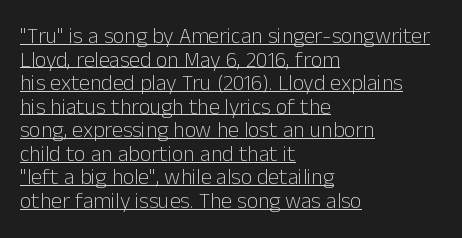
The image shows 22 px text type, upright; set left-aligned, tight line spacing (1.07x), normal letter spacing, underlined.
